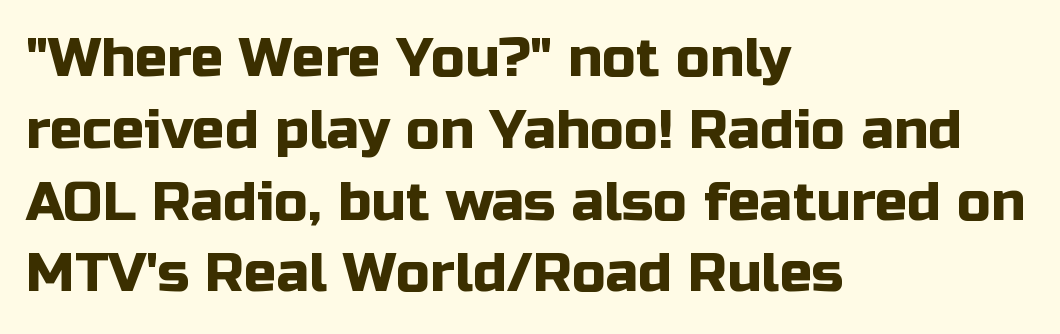
Q: Is the text italic (slanted)? A: No, it is upright.
Q: Is the typeface a serif or a sans-serif typeface? A: Sans-serif.
Q: Is the text underlined? A: No.
Q: How is the paragraph aligned? A: Left-aligned.
Q: Is the spacing between letters normal or unusually wide? A: Normal.
Q: Is the spacing between lines tight, normal or loose? A: Normal.
Q: Width (condensed, normal, or wide)? A: Normal.
Q: Stroke contrast? A: Low.
Q: x-height? A: Medium.
Q: Monospaced? A: No.
